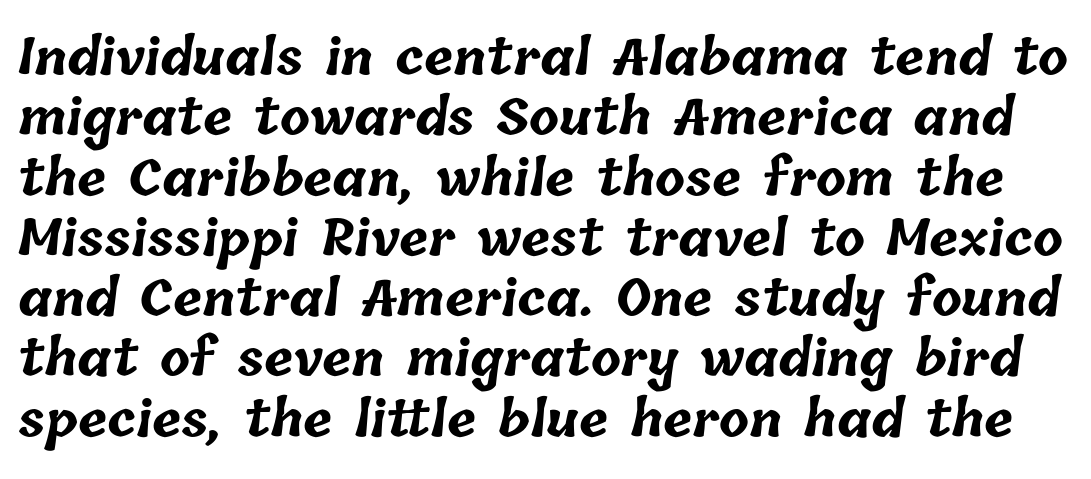
{"bold": "yes", "weight": "bold", "width": "normal", "stroke_contrast": "low", "x_height": "medium", "monospaced": "no", "underline": "no", "line_spacing_ratio": 1.23, "letter_spacing": "normal", "letter_spacing_em": 0.0, "glyph_px": 49}
